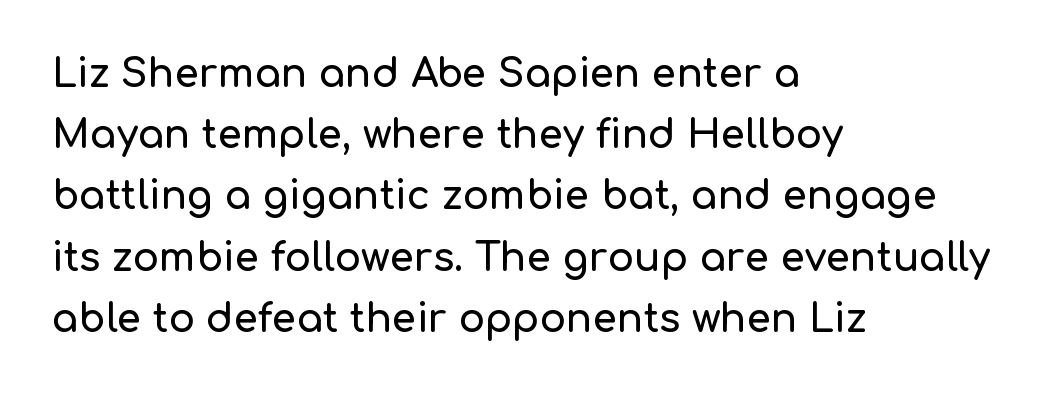
The image shows 39 px sans-serif type, upright; set left-aligned, normal line spacing (1.57x), normal letter spacing, not underlined; low stroke contrast and a medium x-height.
